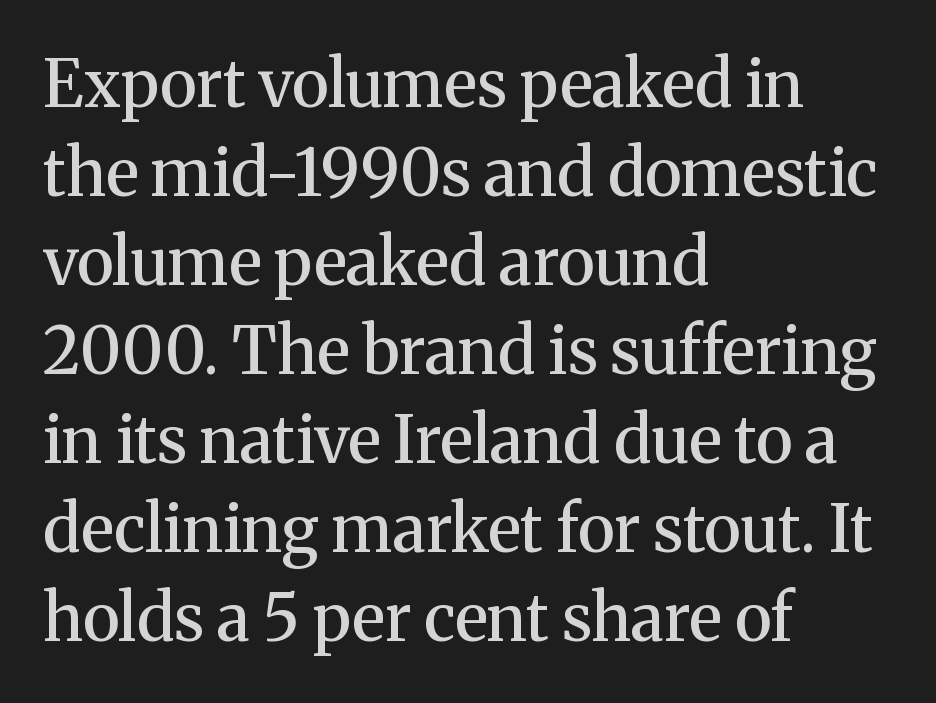
{"serif": "yes", "italic": "no", "bold": "semi", "weight": "semibold", "width": "normal", "stroke_contrast": "medium", "x_height": "medium", "monospaced": "no", "underline": "no", "align": "left", "line_spacing": "normal", "line_spacing_ratio": 1.37, "letter_spacing": "normal", "letter_spacing_em": 0.0, "glyph_px": 65}
